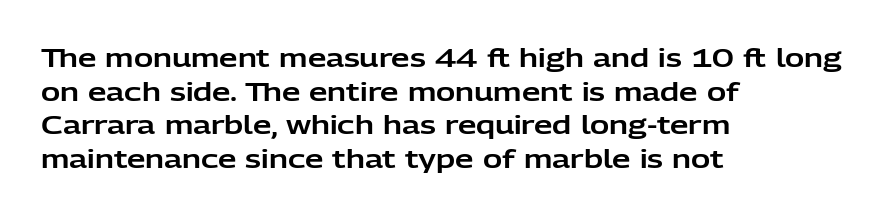
The zone under the glyphs is completely vacant. Line starts are locked; line ends wander. Look at the tracking — it's just the regular setting, nothing added. Horizontal bands of white between lines are of average thickness.
